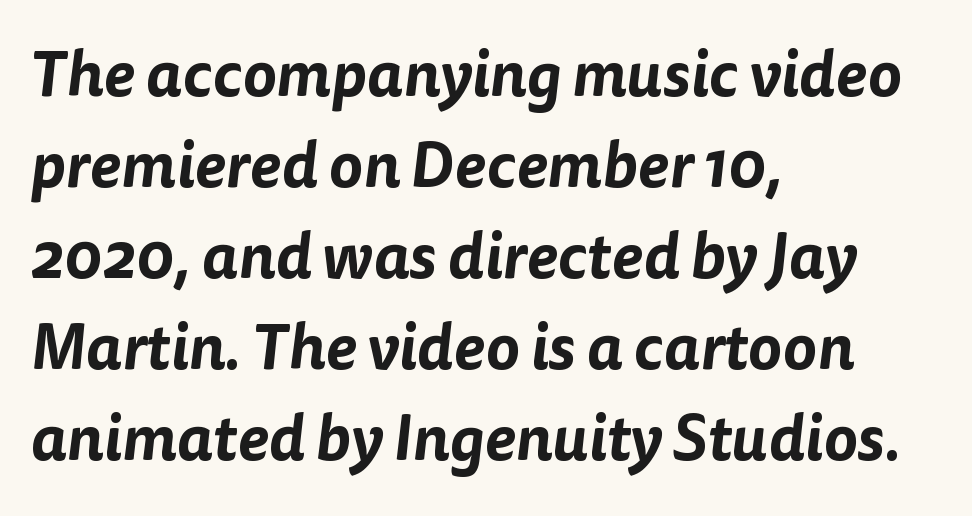
Spacing verdict: proportional, widths tailored to each character. In CSS terms this would be text-align: left. Nothing unusual about the tracking: characters are spaced as the font intends. The characters display no serif detailing; their extremities are plain. Baseline-to-baseline distance is the conventional proportion of letter height. Lines of text with bare space underneath.
